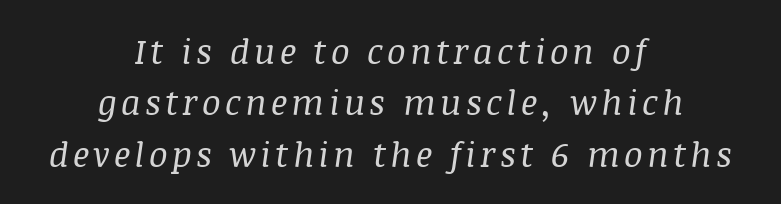
Q: Is the text bold? A: No.
Q: Is the text italic (slanted)? A: Yes, it leans right by about 8 degrees.
Q: Is the typeface a serif or a sans-serif typeface? A: Serif.
Q: Is the text underlined? A: No.
Q: How is the paragraph aligned? A: Centered.
Q: Is the spacing between lines tight, normal or loose? A: Normal.
Q: Width (condensed, normal, or wide)? A: Normal.
Q: Stroke contrast? A: Medium.
Q: x-height? A: Large.
Q: Monospaced? A: No.
